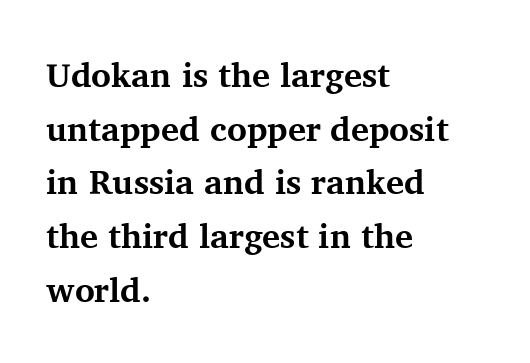
{"serif": "yes", "italic": "no", "bold": "yes", "weight": "bold", "width": "normal", "stroke_contrast": "medium", "x_height": "medium", "monospaced": "no", "underline": "no", "align": "left", "line_spacing": "normal", "line_spacing_ratio": 1.58, "letter_spacing": "normal", "letter_spacing_em": 0.0, "glyph_px": 34}
